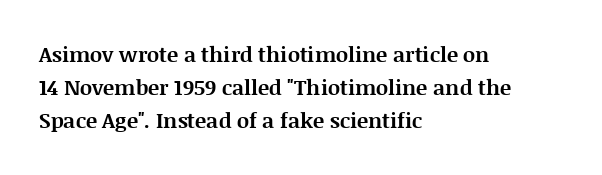
Q: Is the text bold? A: Yes.
Q: Is the text italic (slanted)? A: No, it is upright.
Q: Is the text underlined? A: No.
Q: How is the paragraph aligned? A: Left-aligned.
Q: Is the spacing between letters normal or unusually wide? A: Normal.
Q: Is the spacing between lines tight, normal or loose? A: Normal.
